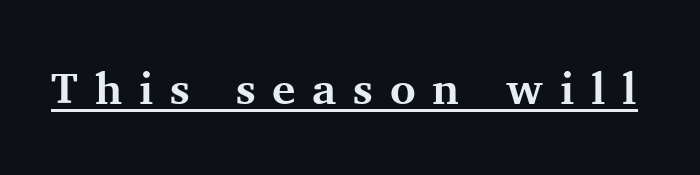
What kind of face is this? One with serifs. You could only call the tracking loose — the letters float apart. The lettering holds an erect, upright posture throughout. The rendering uses natural spacing where letterforms have individual widths. Chunky letters — that's bold for sure.
